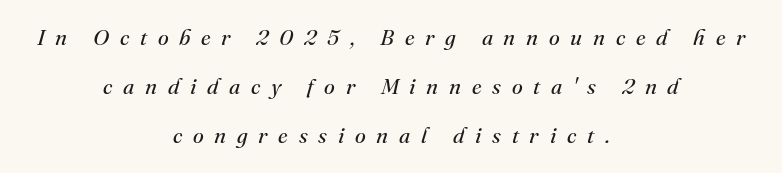
The image shows 22 px text type, italic (leaning right); set centered, loose line spacing (2.23x), unusually wide letter spacing (+0.49 em), not underlined.
